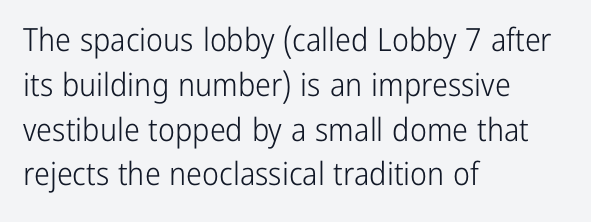
The image shows 32 px light, condensed sans-serif type, upright; set left-aligned, normal line spacing (1.4x), normal letter spacing, not underlined; low stroke contrast and a medium x-height.
